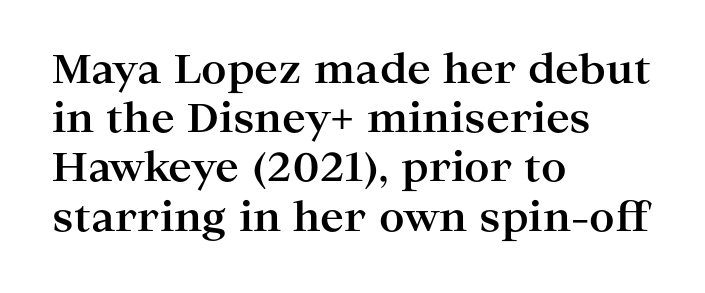
Looks like regular typesetting: each glyph gets only the width it needs. Unlike italic type, these characters show no tilt at all. The strokes are fattened all the way to bold. Casual observation: everything's shoved over to the left.
